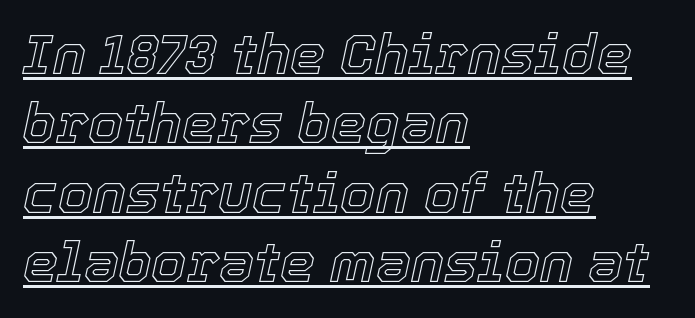
{"italic": "yes", "lean": "right", "slant_degrees": 12, "width": "normal", "x_height": "medium", "monospaced": "no", "underline": "yes", "align": "left", "line_spacing_ratio": 1.24, "letter_spacing": "normal", "letter_spacing_em": 0.0, "glyph_px": 56}
